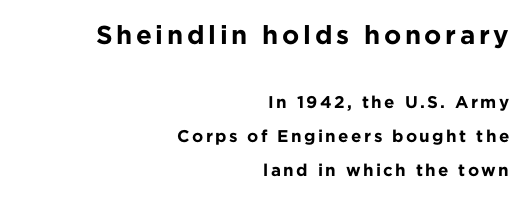
{"italic": "no", "bold": "yes", "underline": "no", "align": "right", "line_spacing": "loose", "line_spacing_ratio": 2.01, "larger_block": "first", "size_ratio": 1.53, "glyph_px": 26}
